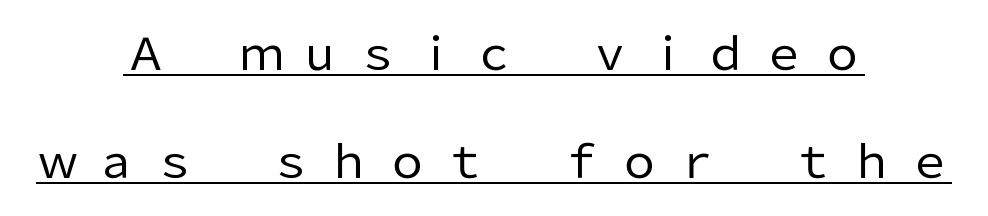
The strokes are not fattened; the text isn't bold. Does the copy run flush right? No — it is centered line by line. A typesetter would call this leading open, well beyond the default. Tall strokes in this sample are plumb rather than angled.
